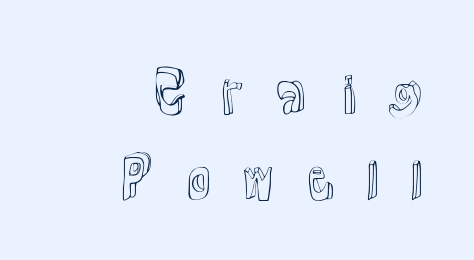
The image shows 54 px text type, upright; set right-aligned, normal line spacing (1.6x), unusually wide letter spacing (+0.45 em), not underlined; a medium x-height.
